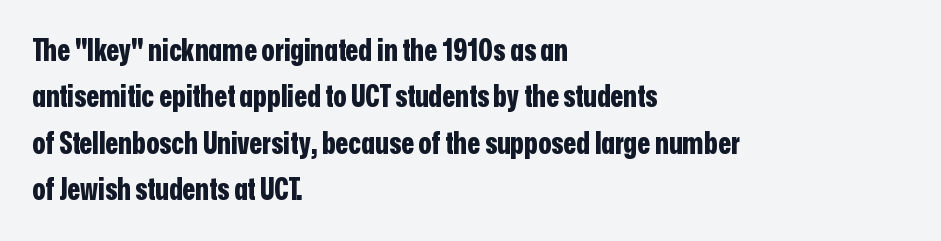
The image shows 30 px bold, condensed sans-serif type, upright; set left-aligned, normal line spacing (1.55x), normal letter spacing, not underlined; low stroke contrast and a medium x-height.
